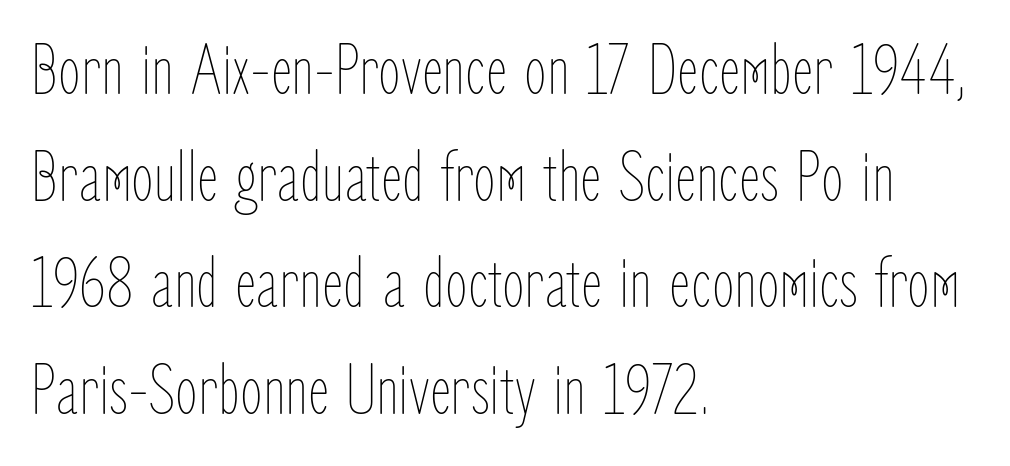
Q: Is the text bold? A: No.
Q: Is the text italic (slanted)? A: No, it is upright.
Q: Is the text underlined? A: No.
Q: How is the paragraph aligned? A: Left-aligned.
Q: Is the spacing between letters normal or unusually wide? A: Normal.
Q: Is the spacing between lines tight, normal or loose? A: Normal.
Q: Width (condensed, normal, or wide)? A: Condensed.
Q: Stroke contrast? A: Low.
Q: x-height? A: Medium.
Q: Monospaced? A: No.
